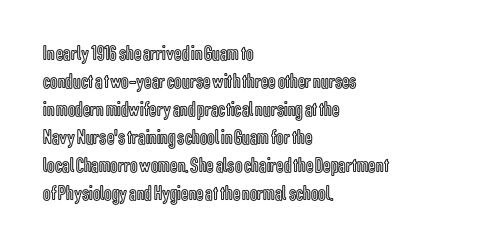
The image shows 21 px text type, upright; set left-aligned, normal line spacing (1.33x), normal letter spacing, not underlined.
